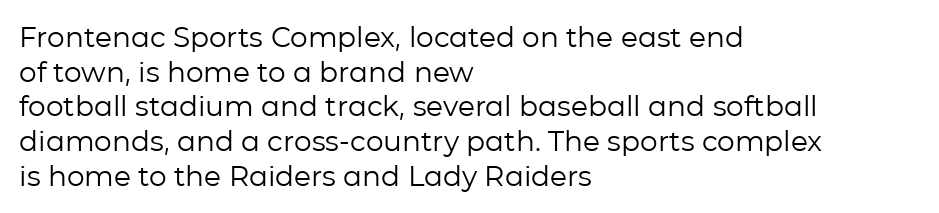
The image shows 28 px regular-weight sans-serif type, upright; set left-aligned, line spacing 1.24x, normal letter spacing, not underlined; low stroke contrast and a medium x-height.
